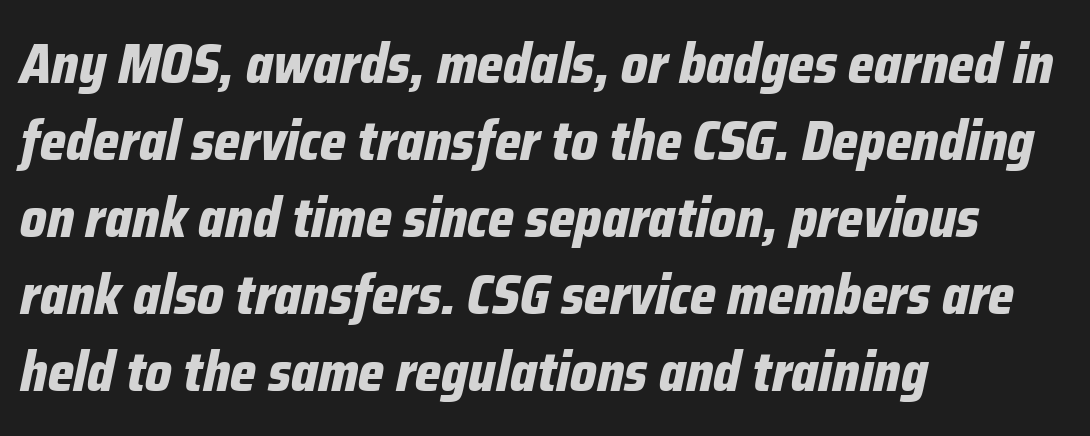
The image shows 55 px bold, condensed type, italic (leaning right); set left-aligned, normal line spacing (1.4x), normal letter spacing, not underlined; low stroke contrast and a medium x-height.
